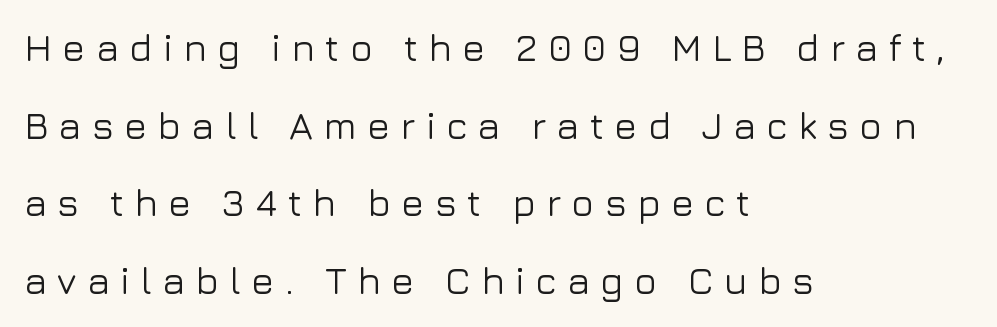
Each word looks stretched out because of the extra space between its letters. Just letters on the line, the space beneath them empty. These lines are rendered in a variable-pitch font. Regarding serifs, this sample does without them. This sample is left-justified, so line endings fall wherever the words run out. Students, observe: this is what heavily led, spacious text looks like.
